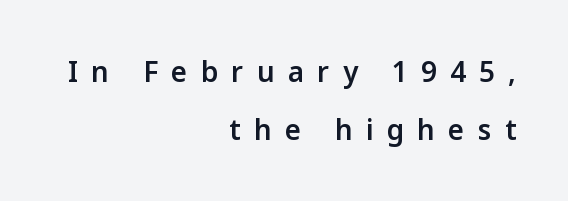
The image shows 28 px semibold sans-serif type, upright; set right-aligned, loose line spacing (2.07x), unusually wide letter spacing (+0.47 em), not underlined; low stroke contrast and a medium x-height.
